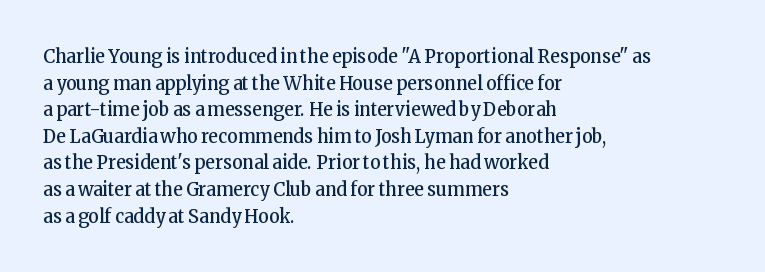
{"italic": "no", "bold": "no", "underline": "no", "align": "left", "line_spacing": "normal", "line_spacing_ratio": 1.33, "letter_spacing": "normal", "letter_spacing_em": 0.0, "glyph_px": 20}
